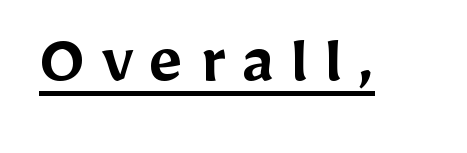
The image shows 74 px semibold sans-serif type, upright; set unusually wide letter spacing (+0.22 em), underlined; low stroke contrast and a medium x-height.
